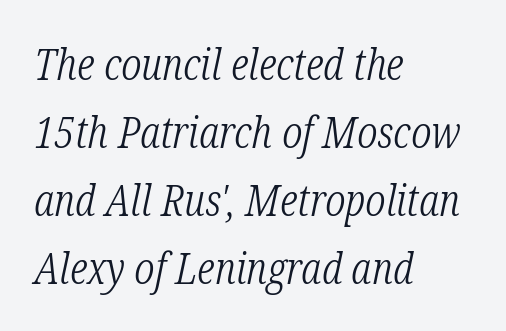
The image shows 43 px light, condensed serif type, italic (leaning right); set left-aligned, normal line spacing (1.58x), normal letter spacing, not underlined; low stroke contrast and a medium x-height.
